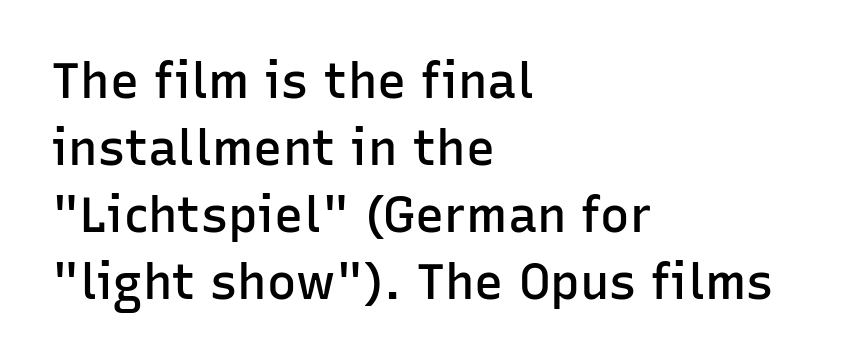
Compared with a centered layout, this one pins lines to the left instead. A typesetter would mark this as roman, not italic. Letter spacing: default. Successive baselines arrive at the customary interval. Looks like regular typesetting: each glyph gets only the width it needs. Semibold letterforms, between regular and bold.
